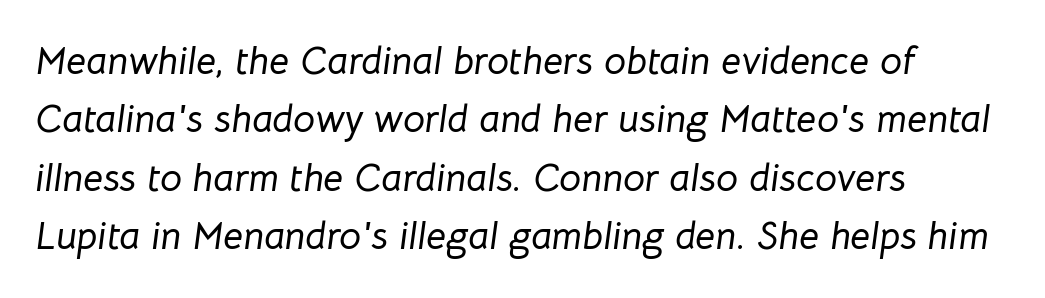
Q: Is the text italic (slanted)? A: Yes, it leans right by about 8 degrees.
Q: Is the text underlined? A: No.
Q: How is the paragraph aligned? A: Left-aligned.
Q: Is the spacing between letters normal or unusually wide? A: Normal.
Q: Is the spacing between lines tight, normal or loose? A: Normal.
Q: Width (condensed, normal, or wide)? A: Normal.
Q: Stroke contrast? A: Low.
Q: x-height? A: Medium.
Q: Monospaced? A: No.
